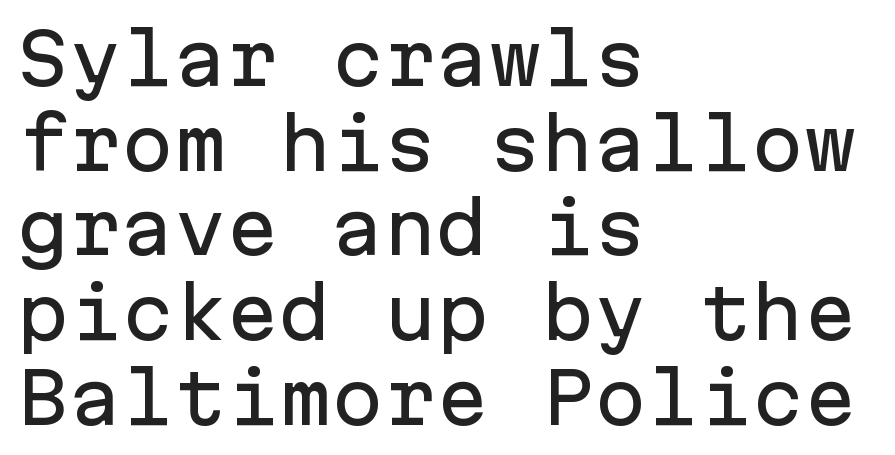
If you drew a ruler down the left edge, every line would touch it. Only glyphs here, with clear space below each row. Think of a typewriter: that constant character pitch is what you see here. The lettering stays uniformly vertical, giving the passage a roman look. Is this a sans? Yes — the strokes have no serifs.
